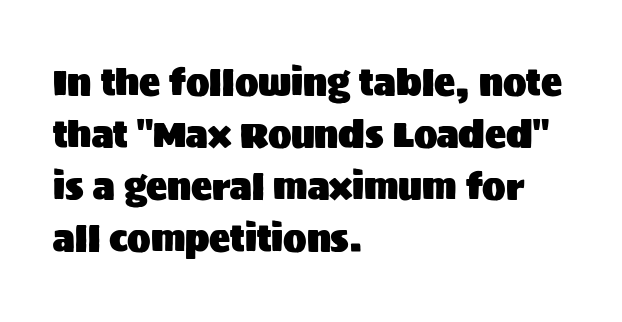
{"serif": "no", "italic": "no", "width": "normal", "stroke_contrast": "medium", "x_height": "large", "monospaced": "no", "underline": "no", "align": "left", "line_spacing": "normal", "line_spacing_ratio": 1.49, "letter_spacing": "normal", "letter_spacing_em": 0.0, "glyph_px": 35}
